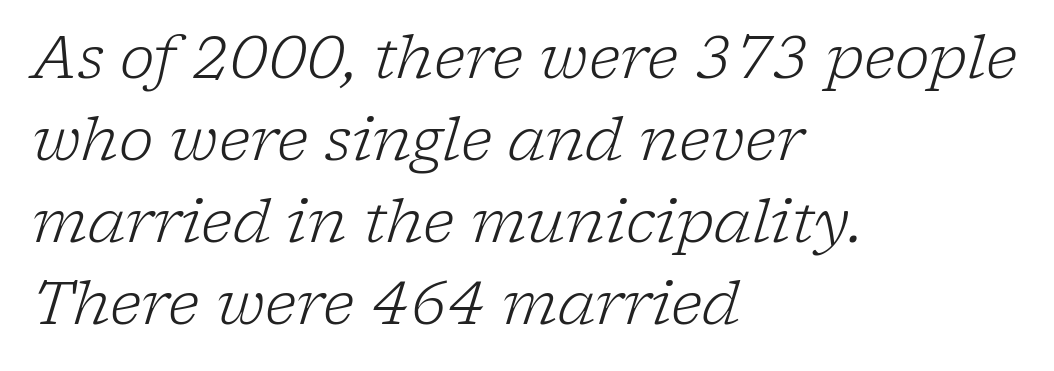
The image shows 59 px light serif type, italic (leaning right); set left-aligned, normal line spacing (1.39x), normal letter spacing, not underlined; low stroke contrast and a medium x-height.
